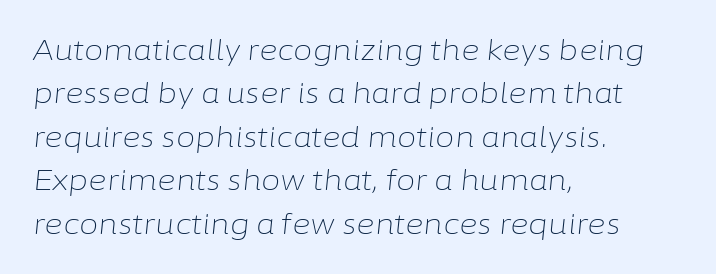
{"italic": "yes", "lean": "right", "slant_degrees": 6, "bold": "no", "weight": "light", "width": "normal", "stroke_contrast": "low", "x_height": "medium", "monospaced": "no", "underline": "no", "align": "left", "line_spacing": "normal", "line_spacing_ratio": 1.55, "letter_spacing": "normal", "letter_spacing_em": 0.0, "glyph_px": 28}
